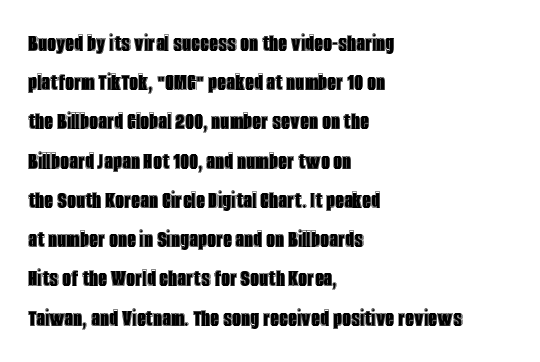
The foot of each line stays bare and open. Upright lettering throughout. Characters follow at the spacing the type designer built in. Line spacing here is normal.
